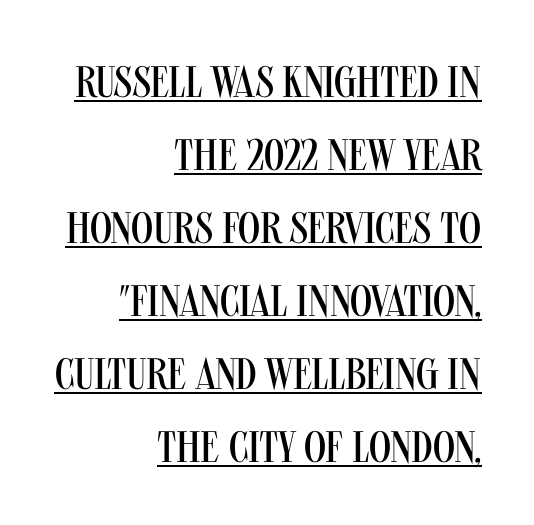
Q: Is the text bold? A: No.
Q: Is the text italic (slanted)? A: No, it is upright.
Q: Is the typeface a serif or a sans-serif typeface? A: Sans-serif.
Q: Is the text underlined? A: Yes.
Q: How is the paragraph aligned? A: Right-aligned.
Q: Is the spacing between letters normal or unusually wide? A: Normal.
Q: Is the spacing between lines tight, normal or loose? A: Normal.
Q: Width (condensed, normal, or wide)? A: Condensed.
Q: Stroke contrast? A: Medium.
Q: x-height? A: Large.
Q: Monospaced? A: No.
